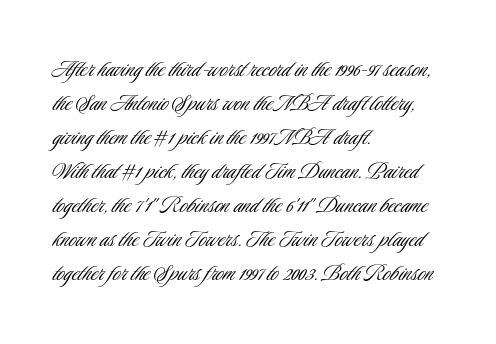
Q: Is the text bold? A: No.
Q: Is the text italic (slanted)? A: Yes.
Q: Is the text underlined? A: No.
Q: How is the paragraph aligned? A: Left-aligned.
Q: Is the spacing between letters normal or unusually wide? A: Normal.
Q: Is the spacing between lines tight, normal or loose? A: Normal.
